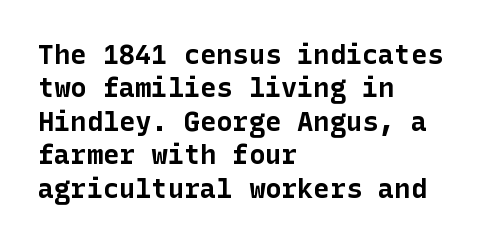
{"italic": "no", "bold": "yes", "underline": "no", "align": "left", "line_spacing_ratio": 1.24, "letter_spacing": "normal", "letter_spacing_em": 0.0, "glyph_px": 27}
